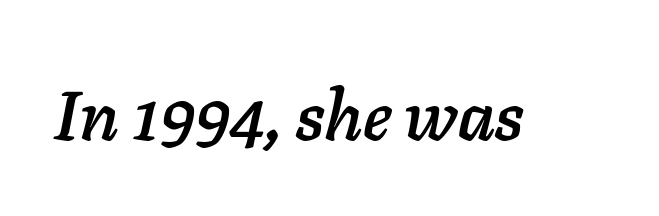
Q: Is the text italic (slanted)? A: Yes, it leans right by about 11 degrees.
Q: Is the text underlined? A: No.
Q: Is the spacing between letters normal or unusually wide? A: Normal.
Q: Width (condensed, normal, or wide)? A: Normal.
Q: Stroke contrast? A: Low.
Q: x-height? A: Medium.
Q: Monospaced? A: No.
